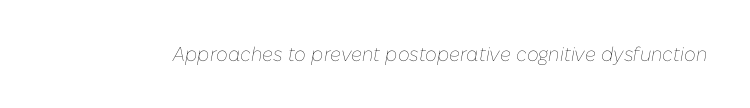
The image shows 20 px text type, italic (leaning right); set normal letter spacing, not underlined.
